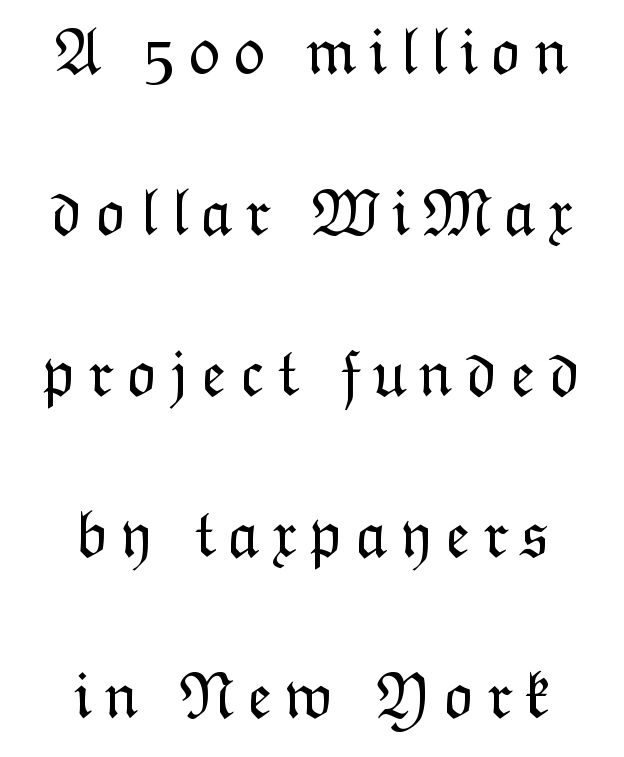
{"italic": "no", "bold": "no", "weight": "light", "width": "normal", "stroke_contrast": "low", "x_height": "medium", "monospaced": "no", "underline": "no", "align": "center", "line_spacing": "loose", "line_spacing_ratio": 2.44, "glyph_px": 66}
